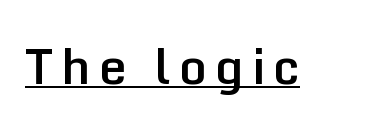
{"serif": "no", "italic": "no", "bold": "semi", "weight": "semibold", "width": "normal", "stroke_contrast": "low", "x_height": "medium", "monospaced": "no", "underline": "yes", "glyph_px": 49}
